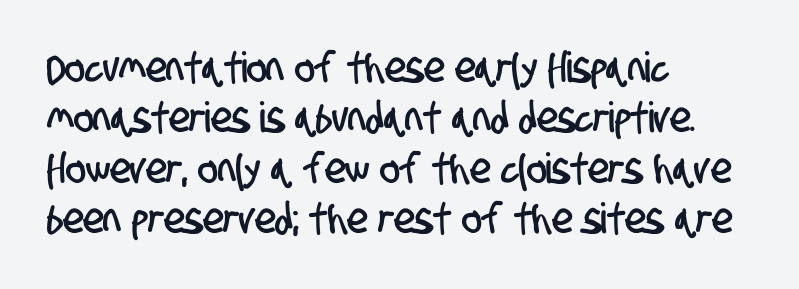
Characters follow at the spacing the type designer built in. Does the copy run flush right? No — it runs flush left. In terms of letterform style, serifs are entirely absent. The rendering uses natural spacing where letterforms have individual widths. Check the space under the baseline: it is left empty.
